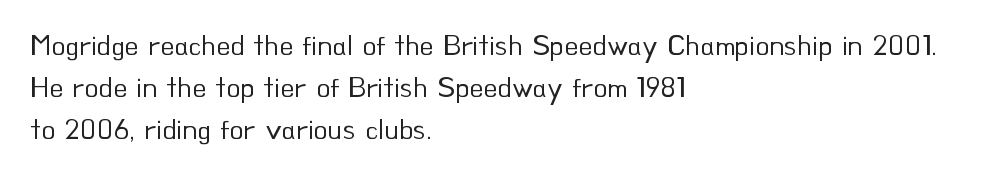
{"serif": "no", "italic": "no", "bold": "no", "weight": "regular", "width": "normal", "stroke_contrast": "low", "x_height": "small", "monospaced": "no", "underline": "no", "align": "left", "line_spacing": "normal", "line_spacing_ratio": 1.45, "letter_spacing": "normal", "letter_spacing_em": 0.0, "glyph_px": 29}
